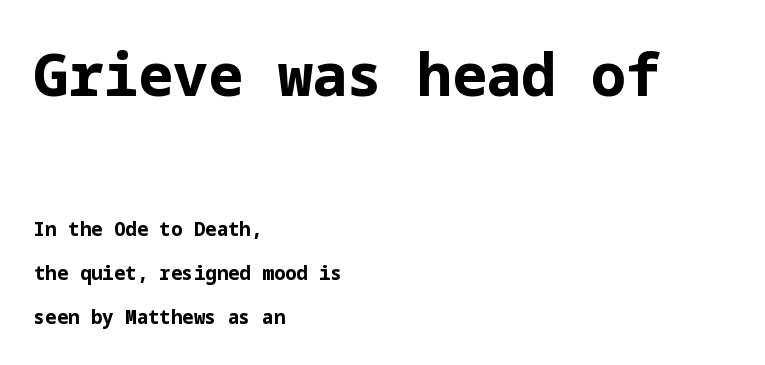
The leading is generous, giving the passage an open texture. Weight check: bold — yes, fully. Just letters on the line, the space beneath them empty. Every row of glyphs begins at an identical x-position on the left.
